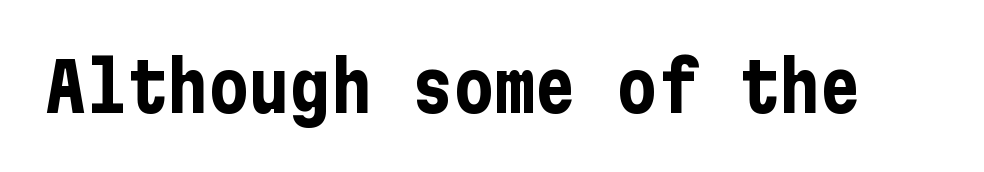
Q: Is the text bold? A: Yes.
Q: Is the text italic (slanted)? A: No, it is upright.
Q: Is the typeface a serif or a sans-serif typeface? A: Sans-serif.
Q: Is the text underlined? A: No.
Q: Is the spacing between letters normal or unusually wide? A: Normal.
Q: Width (condensed, normal, or wide)? A: Condensed.
Q: Stroke contrast? A: Low.
Q: x-height? A: Medium.
